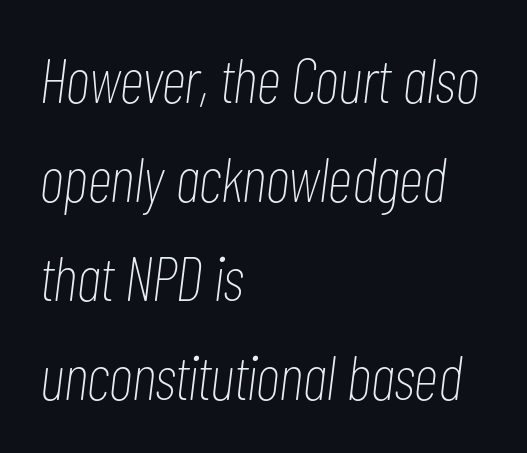
The image shows 63 px thin, condensed type, italic (leaning right); set left-aligned, normal line spacing (1.57x), normal letter spacing, not underlined; low stroke contrast and a medium x-height.
